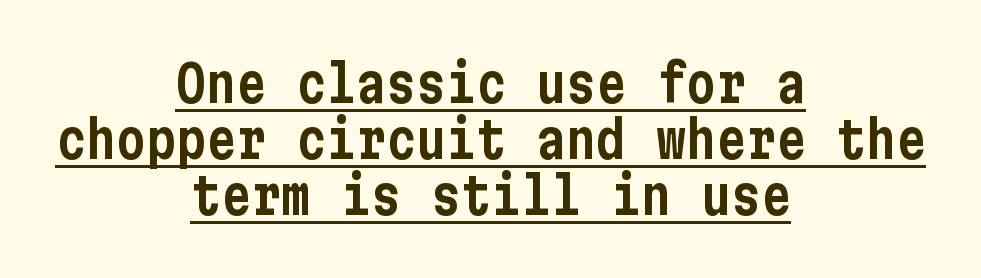
The specimen reads as upright at a glance. You can tell from the bare stems that sans-serif type was used. Inter-character spacing is left at the font's built-in metrics. Honestly, the underline is the first thing you notice here. Quick note: interline space is minimal. The paragraph has two soft edges and a firm central axis.
